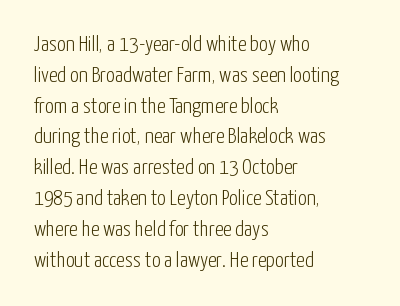
{"italic": "no", "bold": "no", "underline": "no", "align": "left", "line_spacing": "normal", "line_spacing_ratio": 1.4, "letter_spacing": "normal", "letter_spacing_em": 0.0, "glyph_px": 22}
